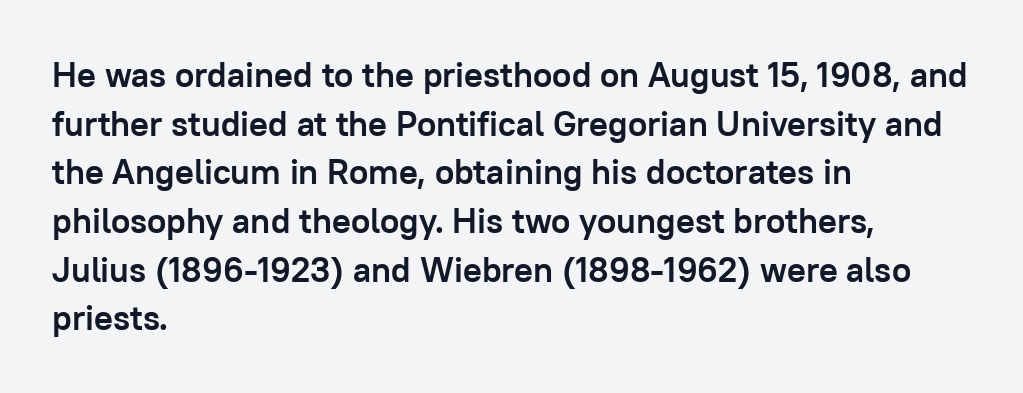
Every character sits straight up, as roman type does. The typesetter chose a ragged-right arrangement here. This is heavy type, rendered in bold. The glyphs in this specimen are sans serif.
